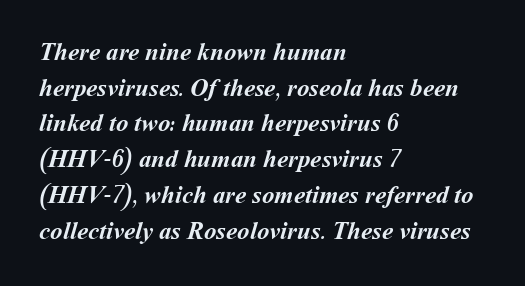
{"bold": "yes", "underline": "no", "align": "left", "line_spacing": "normal", "line_spacing_ratio": 1.43, "letter_spacing": "normal", "letter_spacing_em": 0.0, "glyph_px": 25}
